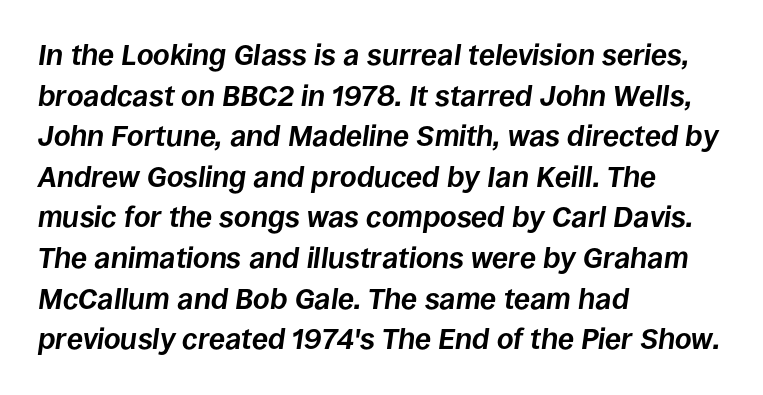
The image shows 29 px bold type, italic (leaning right); set left-aligned, normal line spacing (1.4x), normal letter spacing, not underlined; low stroke contrast and a large x-height.
